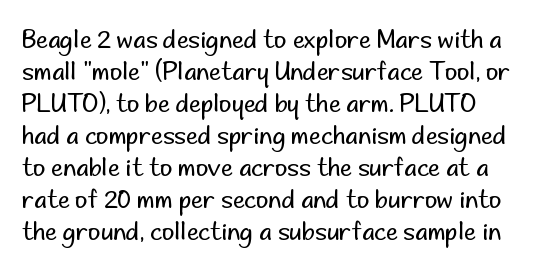
{"italic": "no", "bold": "no", "underline": "no", "line_spacing": "normal", "line_spacing_ratio": 1.33, "letter_spacing": "normal", "letter_spacing_em": 0.0, "glyph_px": 24}
